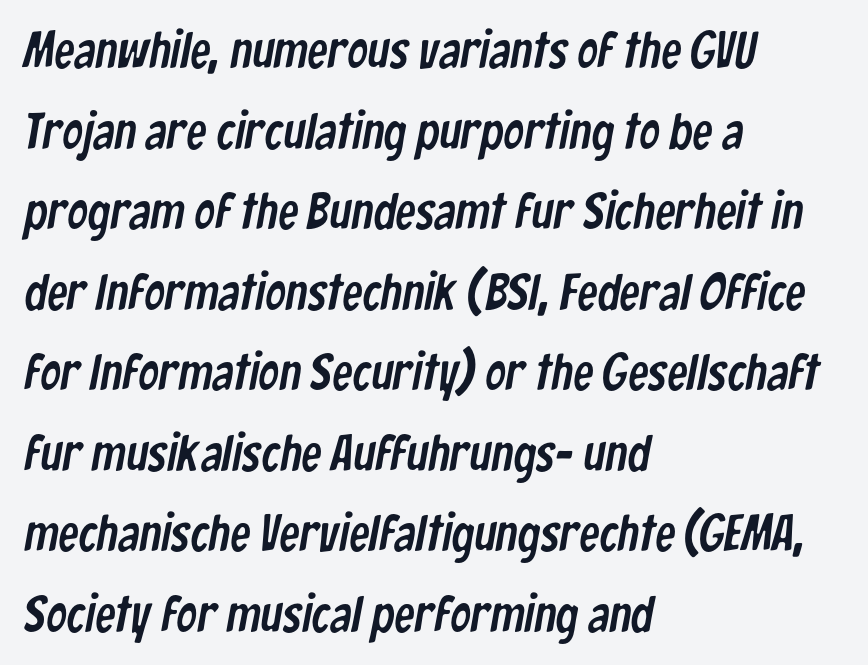
The image shows 51 px condensed sans-serif type; set left-aligned, normal line spacing (1.58x), normal letter spacing, not underlined; low stroke contrast and a medium x-height.
